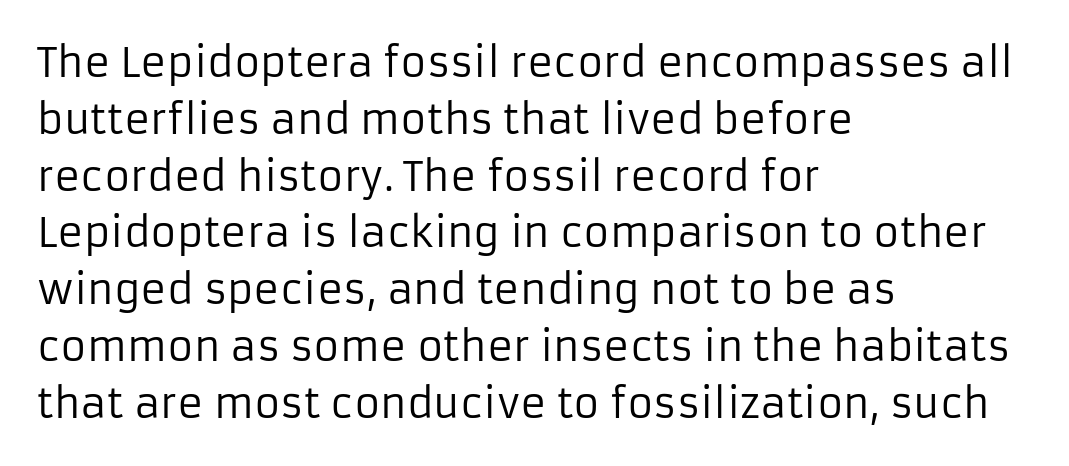
The image shows 40 px regular-weight sans-serif type, upright; set left-aligned, normal line spacing (1.42x), normal letter spacing, not underlined; low stroke contrast and a medium x-height.
